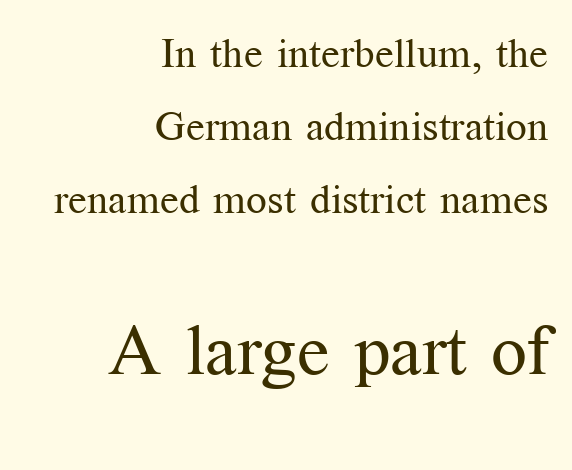
The rendering enlarges the type as you move from the upper chunk to the lower. In CSS terms this would be text-align: right. This reads as an unemphasized weight, regular at the heaviest. The line texture is even and compact thanks to regular tracking.
